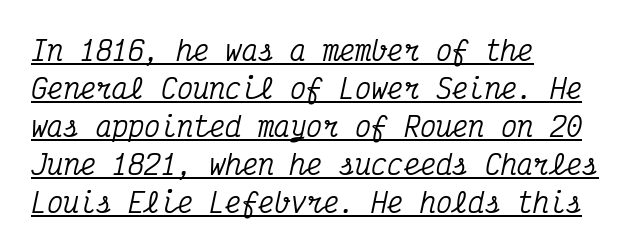
{"italic": "yes", "lean": "right", "slant_degrees": 12, "underline": "yes", "align": "left", "line_spacing": "normal", "line_spacing_ratio": 1.41, "letter_spacing": "normal", "letter_spacing_em": 0.0, "glyph_px": 27}
